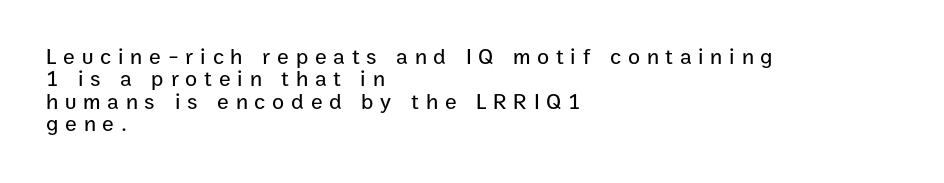
This is roman type, the default non-slanted kind. Letters rest on an invisible, unmarked baseline. Display-style spreading of the glyphs; the letterfit is very open. Notice how the passage keeps a crisp vertical edge on the left only. Very little white space separates one row of letters from the next.
